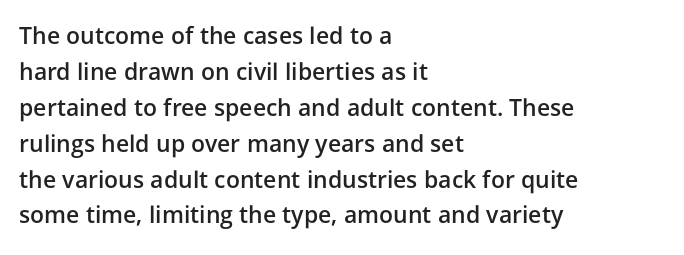
{"italic": "no", "bold": "semi", "underline": "no", "align": "left", "line_spacing": "normal", "line_spacing_ratio": 1.56, "letter_spacing": "normal", "letter_spacing_em": 0.0, "glyph_px": 23}
